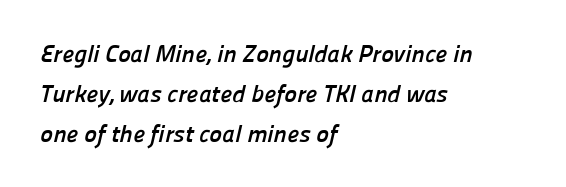
{"bold": "yes", "underline": "no", "align": "left", "line_spacing": "normal", "line_spacing_ratio": 1.66, "letter_spacing": "normal", "letter_spacing_em": 0.0, "glyph_px": 24}
